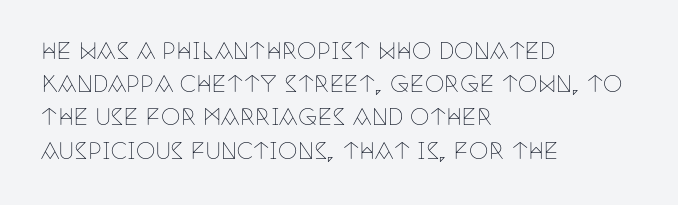
The image shows 22 px text type, upright; set left-aligned, normal line spacing (1.51x), normal letter spacing, not underlined.
